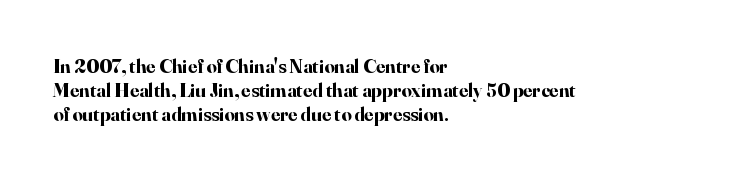
{"italic": "no", "bold": "yes", "underline": "no", "align": "left", "line_spacing_ratio": 1.21, "letter_spacing": "normal", "letter_spacing_em": 0.0, "glyph_px": 20}
